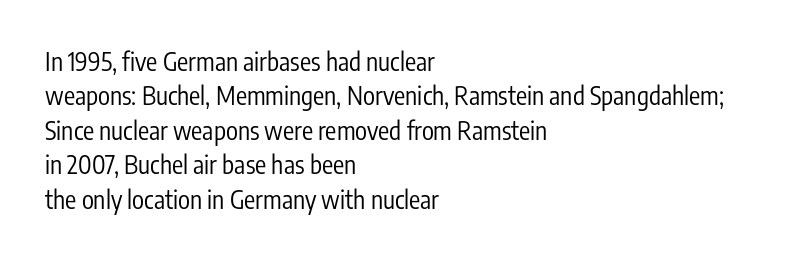
Spacing between characters is what you'd get straight out of the box. The passage shown is not underscored anywhere. The lines in this sample share a left origin and differ only in where they stop. The lines sit at an ordinary, default distance from one another. Is the type heavy? It reads as light-to-regular instead.
